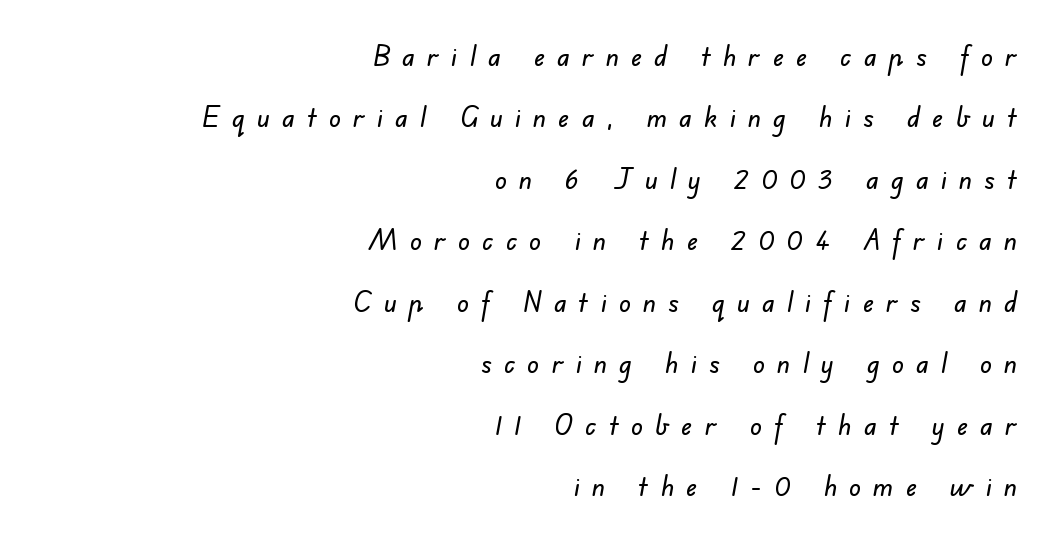
The image shows 29 px sans-serif type; set right-aligned, loose line spacing (2.12x), unusually wide letter spacing (+0.42 em), not underlined; low stroke contrast and a small x-height.
